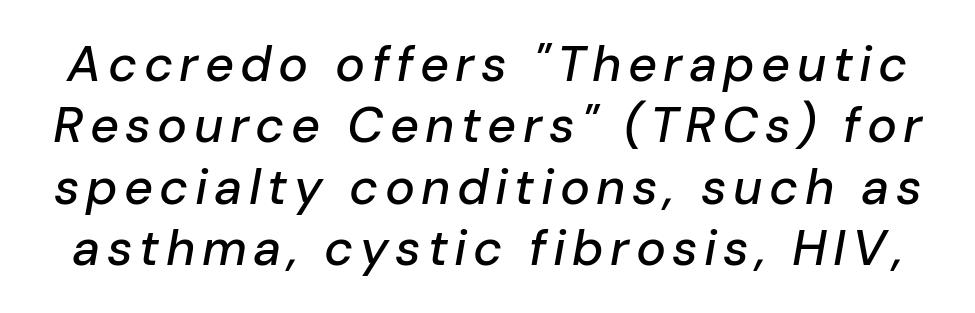
Q: Is the text italic (slanted)? A: Yes, it leans right by about 10 degrees.
Q: Is the text underlined? A: No.
Q: Width (condensed, normal, or wide)? A: Normal.
Q: Stroke contrast? A: Low.
Q: x-height? A: Medium.
Q: Monospaced? A: No.
